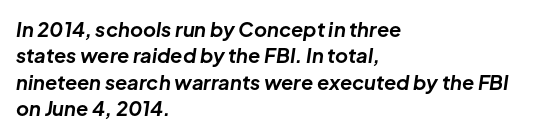
{"italic": "yes", "lean": "right", "slant_degrees": 8, "bold": "yes", "underline": "no", "align": "left", "line_spacing": "normal", "line_spacing_ratio": 1.32, "letter_spacing": "normal", "letter_spacing_em": 0.0, "glyph_px": 20}
